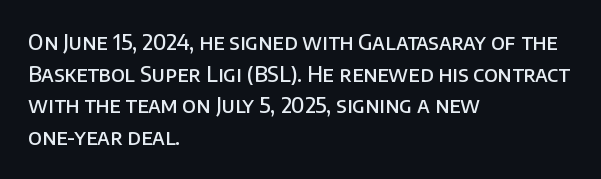
The image shows 21 px text type, upright; set left-aligned, normal line spacing (1.51x), normal letter spacing, not underlined.
